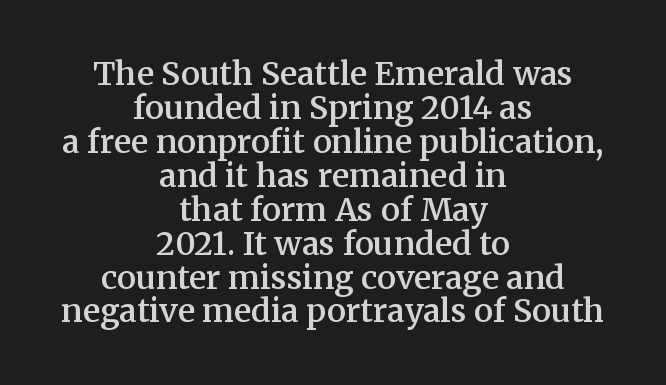
Q: Is the text bold? A: Semi-bold.
Q: Is the text italic (slanted)? A: No, it is upright.
Q: Is the typeface a serif or a sans-serif typeface? A: Serif.
Q: Is the text underlined? A: No.
Q: How is the paragraph aligned? A: Centered.
Q: Is the spacing between letters normal or unusually wide? A: Normal.
Q: Is the spacing between lines tight, normal or loose? A: Tight.
Q: Width (condensed, normal, or wide)? A: Normal.
Q: Stroke contrast? A: Medium.
Q: x-height? A: Medium.
Q: Monospaced? A: No.
